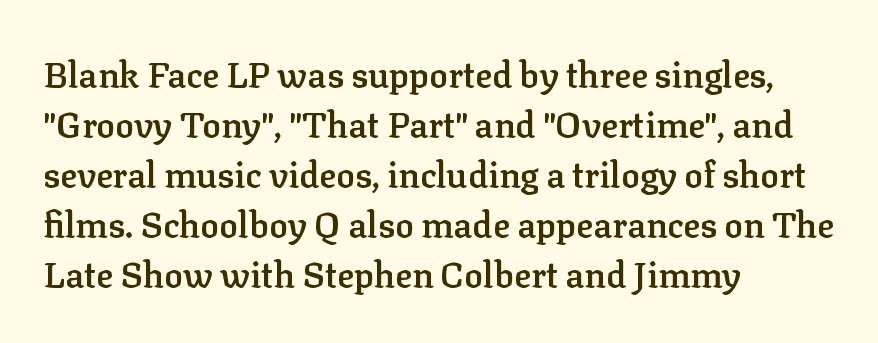
{"serif": "yes", "italic": "no", "bold": "semi", "weight": "semibold", "width": "normal", "stroke_contrast": "low", "x_height": "medium", "monospaced": "no", "underline": "no", "align": "left", "line_spacing": "normal", "line_spacing_ratio": 1.43, "letter_spacing": "normal", "letter_spacing_em": 0.0, "glyph_px": 35}
